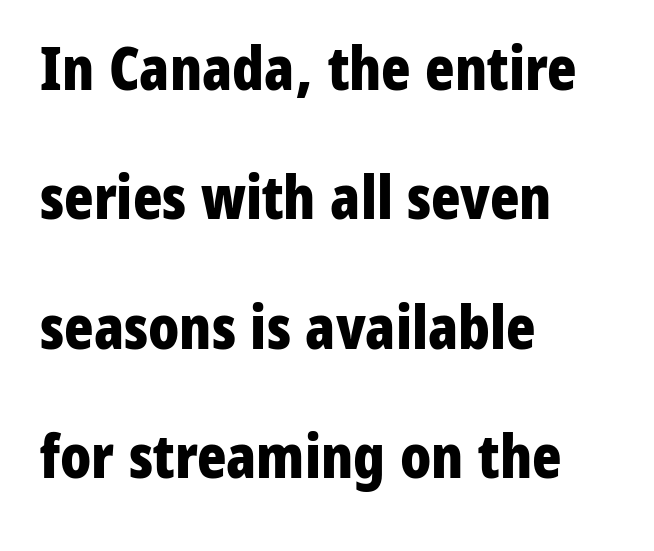
{"serif": "no", "italic": "no", "bold": "yes", "weight": "bold", "width": "condensed", "stroke_contrast": "low", "x_height": "medium", "monospaced": "no", "underline": "no", "align": "left", "line_spacing": "loose", "line_spacing_ratio": 2.12, "letter_spacing": "normal", "letter_spacing_em": 0.0, "glyph_px": 61}
